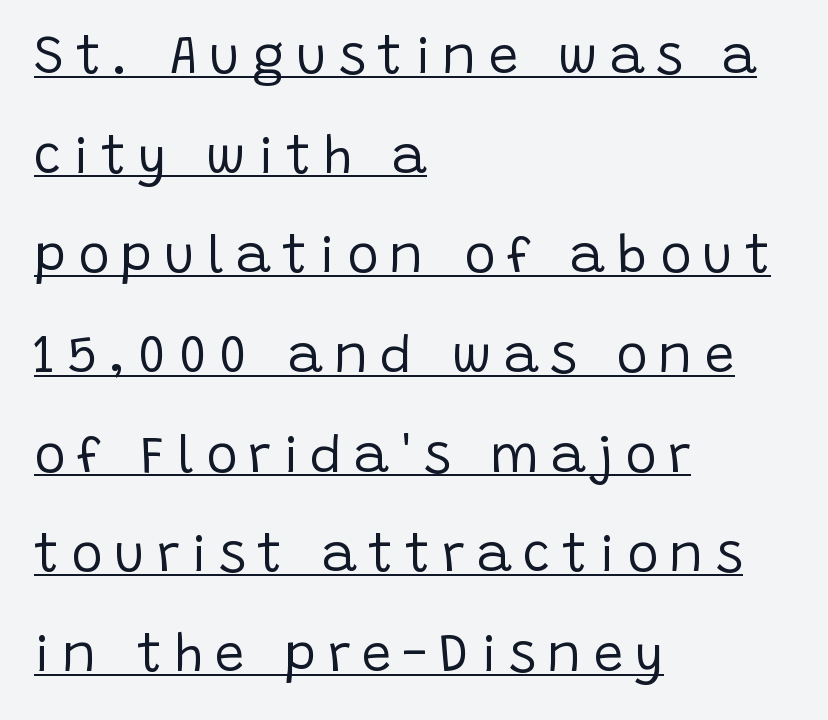
Heaviness? Minimal to ordinary, like unemphasized prose. Decoration check: the copy is underlined. Horizontally, the lines are justified to the leading edge only. The letters stand straight up with perfectly vertical stems.
